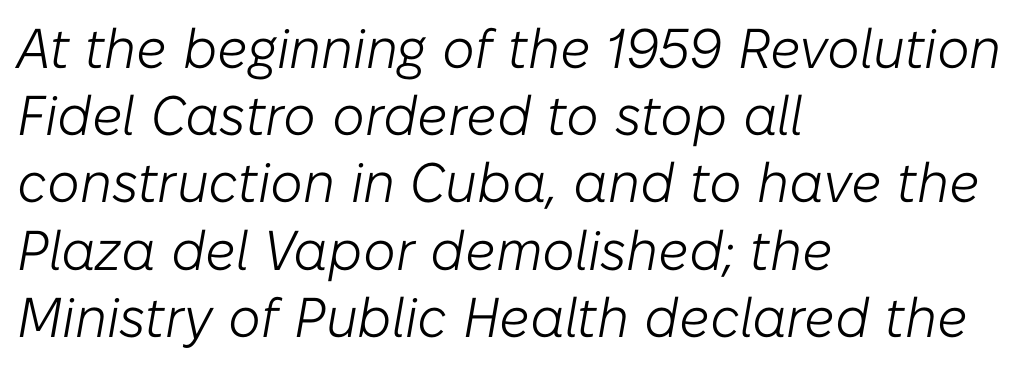
{"italic": "yes", "lean": "right", "slant_degrees": 10, "bold": "no", "weight": "light", "width": "normal", "stroke_contrast": "low", "x_height": "medium", "monospaced": "no", "underline": "no", "align": "left", "line_spacing_ratio": 1.2, "letter_spacing": "normal", "letter_spacing_em": 0.0, "glyph_px": 56}
